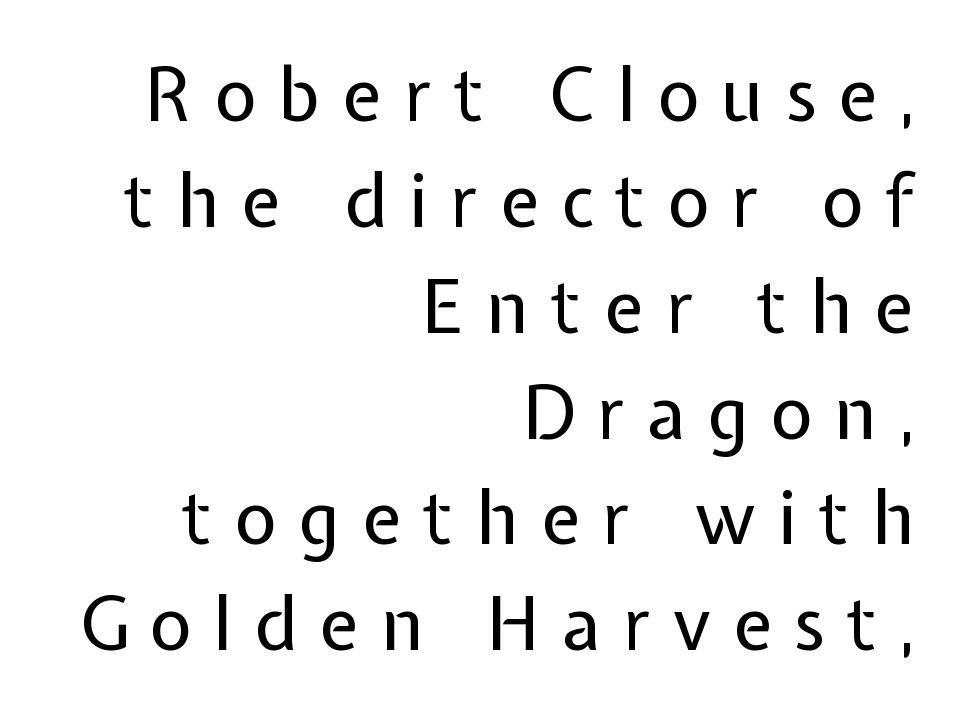
The rendering uses natural spacing where letterforms have individual widths. Serif or sans? Sans — the stroke terminals are bare. Notice how the stems are strictly vertical — no italics here. Underline: absent.
